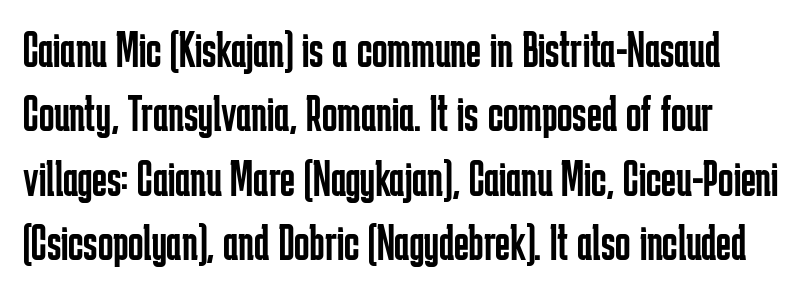
{"serif": "no", "italic": "no", "bold": "no", "weight": "regular", "width": "condensed", "stroke_contrast": "low", "x_height": "medium", "monospaced": "no", "underline": "no", "line_spacing": "normal", "line_spacing_ratio": 1.26, "letter_spacing": "normal", "letter_spacing_em": 0.0, "glyph_px": 51}
